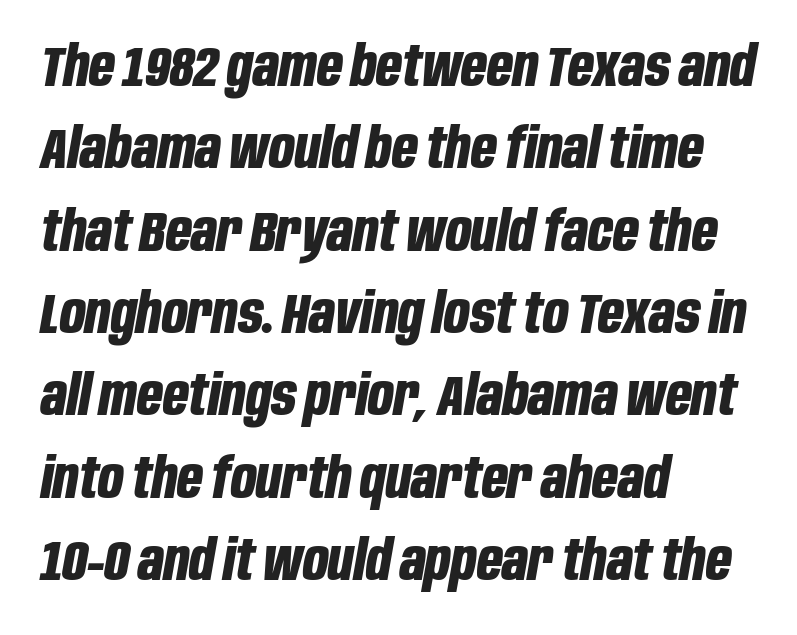
Q: Is the text bold? A: Yes.
Q: Is the text italic (slanted)? A: Yes, it leans right by about 10 degrees.
Q: Is the text underlined? A: No.
Q: How is the paragraph aligned? A: Left-aligned.
Q: Is the spacing between letters normal or unusually wide? A: Normal.
Q: Is the spacing between lines tight, normal or loose? A: Normal.
Q: Width (condensed, normal, or wide)? A: Condensed.
Q: Stroke contrast? A: Low.
Q: x-height? A: Large.
Q: Monospaced? A: No.
